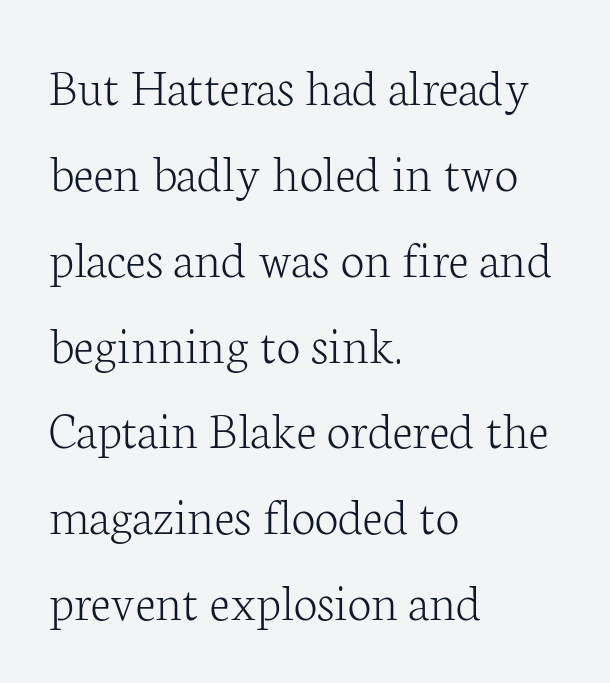
{"serif": "yes", "italic": "no", "bold": "no", "weight": "light", "width": "normal", "stroke_contrast": "low", "x_height": "medium", "monospaced": "no", "underline": "no", "align": "left", "line_spacing": "normal", "line_spacing_ratio": 1.59, "letter_spacing": "normal", "letter_spacing_em": 0.0, "glyph_px": 54}
